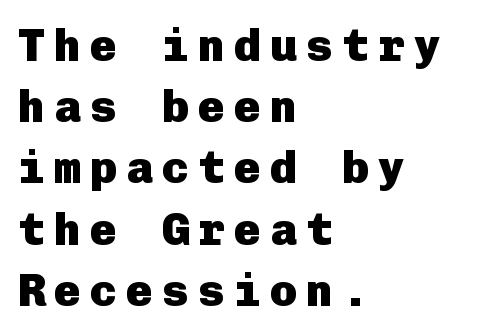
The line texture is sparse and dotted thanks to wide tracking. On the weight axis this lands at bold, roughly 700. Plain, unruled lines of type. Examine the stroke ends and you'll find no serifs. Evenly set lines give the paragraph a standard silhouette. Ascenders rise straight up at ninety degrees.
